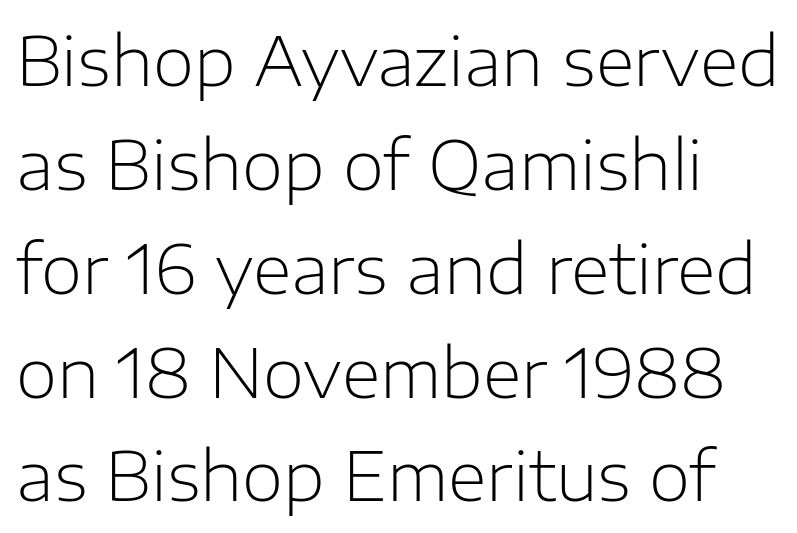
The zone under the glyphs is completely vacant. If you drew a line through each stem, it would be perfectly vertical. Nobody touched the tracking dial on this one. Weight: not bold — regular or lighter. Regarding serifs, this sample does without them. The vertical gap from one line to the next is medium.
